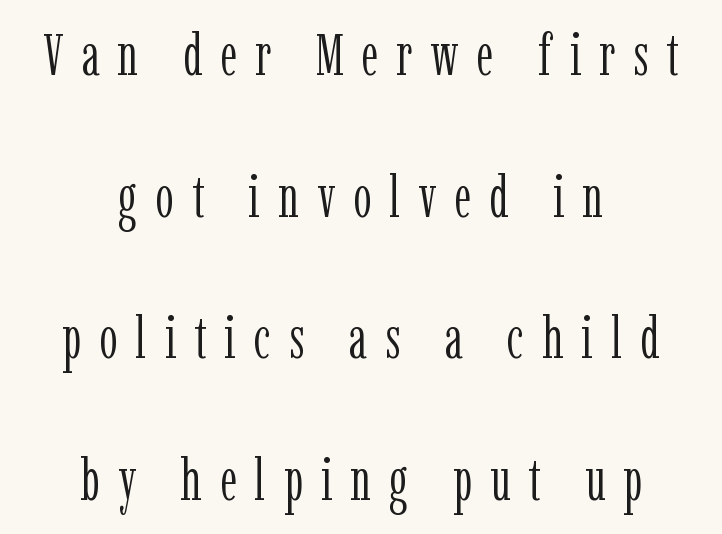
{"serif": "yes", "italic": "no", "bold": "no", "weight": "light", "width": "condensed", "stroke_contrast": "low", "x_height": "medium", "monospaced": "no", "underline": "no", "align": "center", "line_spacing": "loose", "line_spacing_ratio": 2.44, "letter_spacing": "wide", "letter_spacing_em": 0.31, "glyph_px": 58}
